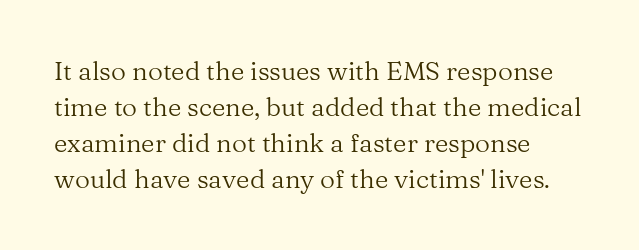
{"italic": "no", "bold": "no", "underline": "no", "align": "left", "line_spacing": "normal", "line_spacing_ratio": 1.39, "letter_spacing": "normal", "letter_spacing_em": 0.0, "glyph_px": 26}
